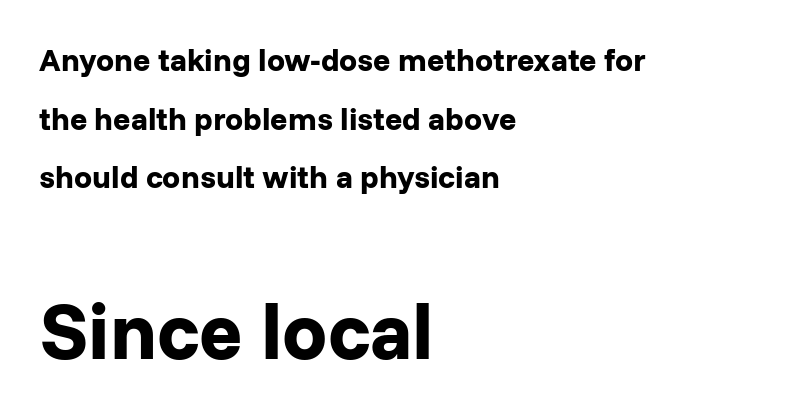
Q: Is the text bold? A: Yes.
Q: Is the text italic (slanted)? A: No, it is upright.
Q: Is the typeface a serif or a sans-serif typeface? A: Sans-serif.
Q: Is the text underlined? A: No.
Q: How is the paragraph aligned? A: Left-aligned.
Q: Is the spacing between letters normal or unusually wide? A: Normal.
Q: Which block of text is set in a larger size, the first (top) or the second (bottom)? A: The second (bottom) one.
Q: Width (condensed, normal, or wide)? A: Normal.
Q: Stroke contrast? A: Low.
Q: x-height? A: Medium.
Q: Monospaced? A: No.
